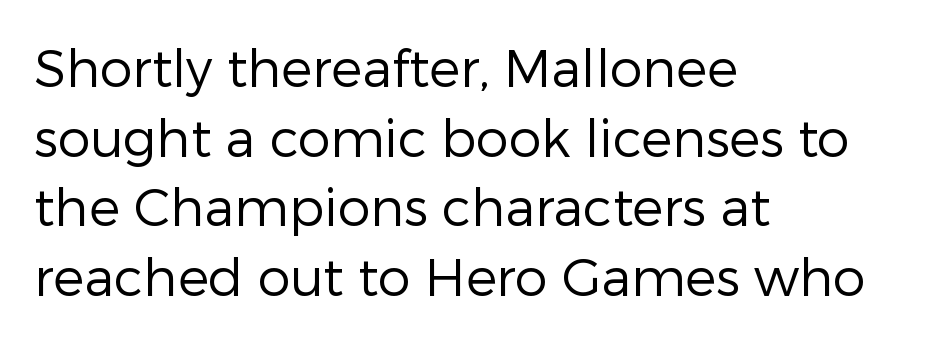
The image shows 52 px regular-weight sans-serif type, upright; set left-aligned, normal line spacing (1.34x), normal letter spacing, not underlined; low stroke contrast and a medium x-height.
